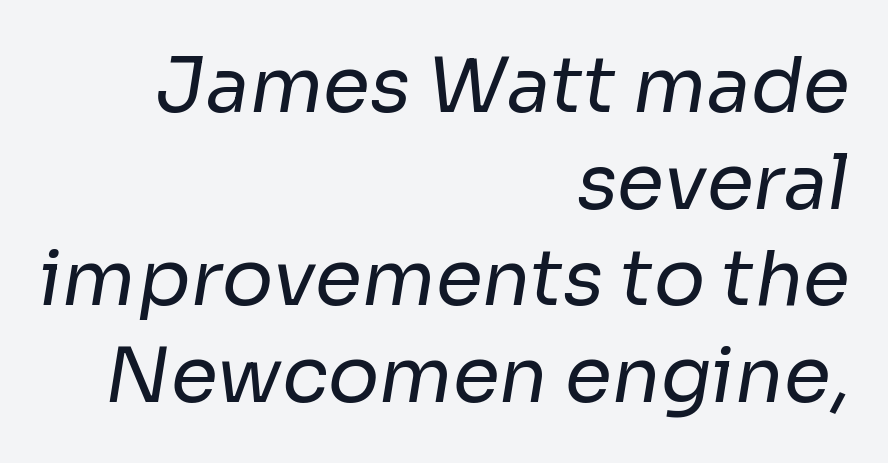
{"serif": "no", "bold": "no", "weight": "regular", "width": "normal", "stroke_contrast": "low", "x_height": "medium", "monospaced": "no", "underline": "no", "align": "right", "line_spacing": "normal", "line_spacing_ratio": 1.27, "letter_spacing": "normal", "letter_spacing_em": 0.0, "glyph_px": 76}
